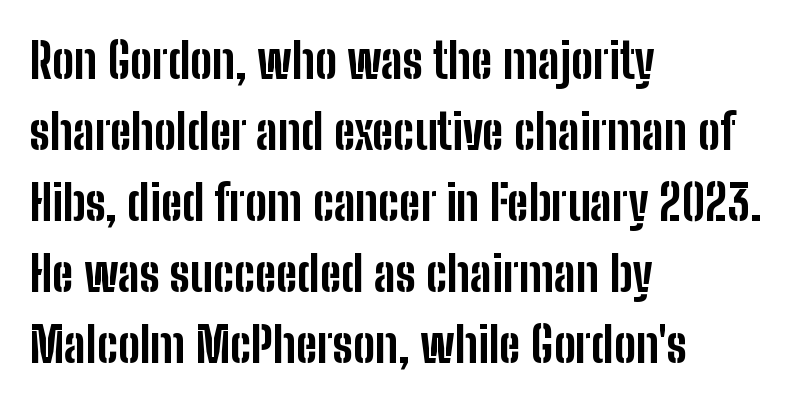
Q: Is the text bold? A: Yes.
Q: Is the text italic (slanted)? A: No, it is upright.
Q: Is the typeface a serif or a sans-serif typeface? A: Sans-serif.
Q: Is the text underlined? A: No.
Q: How is the paragraph aligned? A: Left-aligned.
Q: Is the spacing between letters normal or unusually wide? A: Normal.
Q: Is the spacing between lines tight, normal or loose? A: Normal.
Q: Width (condensed, normal, or wide)? A: Condensed.
Q: Stroke contrast? A: Low.
Q: x-height? A: Medium.
Q: Monospaced? A: No.
